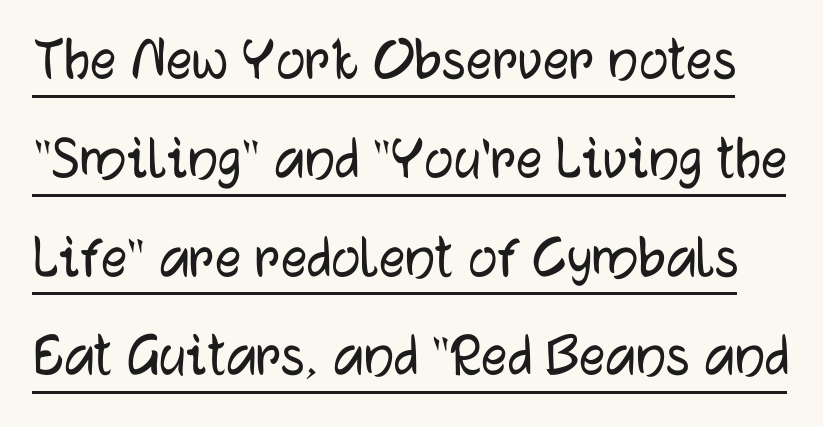
{"serif": "no", "italic": "no", "width": "normal", "stroke_contrast": "low", "x_height": "medium", "monospaced": "no", "underline": "yes", "line_spacing": "normal", "line_spacing_ratio": 1.52, "letter_spacing": "normal", "letter_spacing_em": 0.0, "glyph_px": 65}
